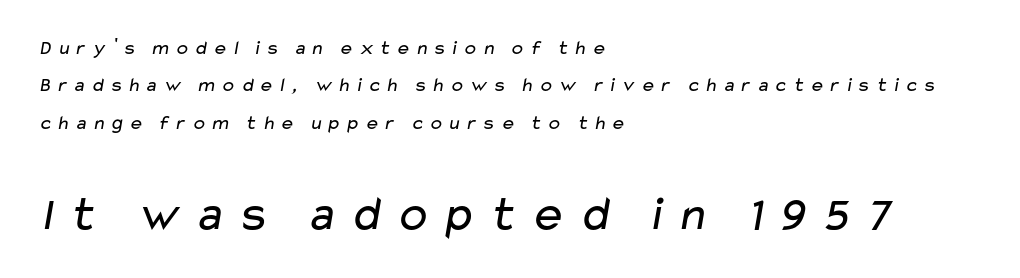
Q: Is the text bold? A: No.
Q: Is the typeface a serif or a sans-serif typeface? A: Sans-serif.
Q: Is the text underlined? A: No.
Q: How is the paragraph aligned? A: Left-aligned.
Q: Is the spacing between letters normal or unusually wide? A: Unusually wide.
Q: Which block of text is set in a larger size, the first (top) or the second (bottom)? A: The second (bottom) one.
Q: Width (condensed, normal, or wide)? A: Wide.
Q: Stroke contrast? A: Low.
Q: x-height? A: Medium.
Q: Monospaced? A: No.
